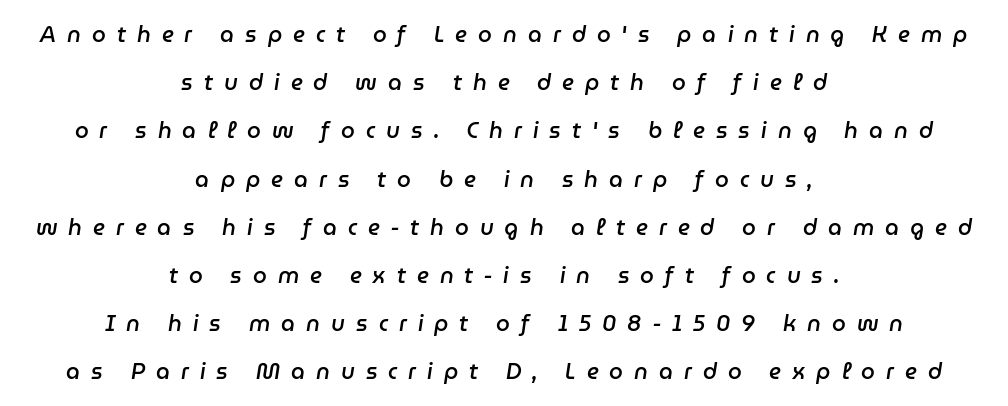
{"italic": "yes", "lean": "right", "slant_degrees": 9, "bold": "semi", "underline": "no", "align": "center", "line_spacing": "loose", "line_spacing_ratio": 2.19, "letter_spacing": "wide", "letter_spacing_em": 0.5, "glyph_px": 22}
